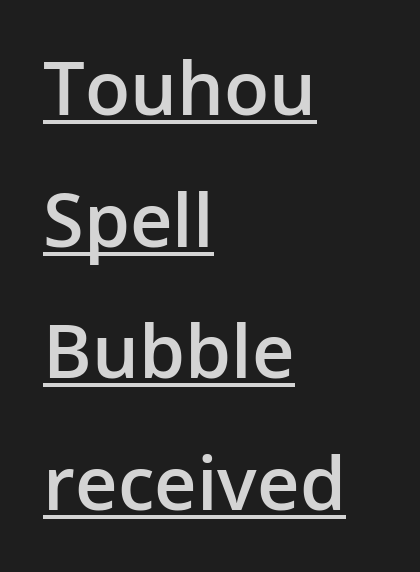
{"serif": "no", "italic": "no", "bold": "semi", "weight": "semibold", "width": "normal", "stroke_contrast": "low", "x_height": "medium", "monospaced": "no", "underline": "yes", "align": "left", "line_spacing_ratio": 1.78, "letter_spacing": "normal", "letter_spacing_em": 0.0, "glyph_px": 74}
